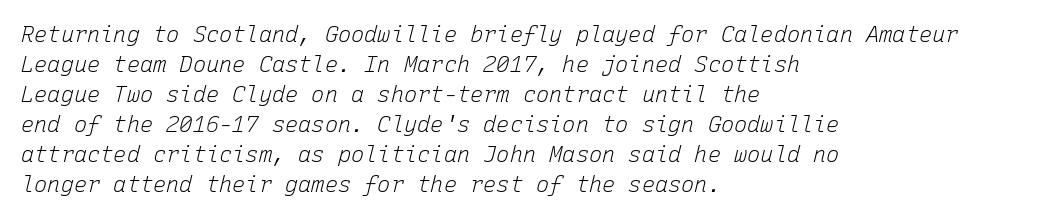
Q: Is the text bold? A: No.
Q: Is the text italic (slanted)? A: Yes, it leans right by about 15 degrees.
Q: Is the text underlined? A: No.
Q: How is the paragraph aligned? A: Left-aligned.
Q: Is the spacing between letters normal or unusually wide? A: Normal.
Q: Is the spacing between lines tight, normal or loose? A: Normal.
